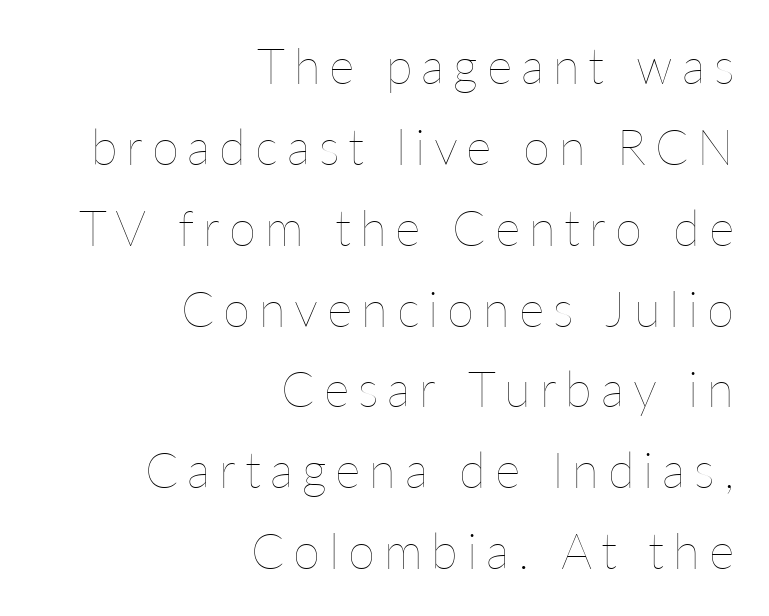
{"italic": "no", "bold": "no", "weight": "thin", "width": "normal", "stroke_contrast": "low", "x_height": "medium", "monospaced": "no", "underline": "no", "align": "right", "line_spacing": "normal", "line_spacing_ratio": 1.65, "glyph_px": 49}
